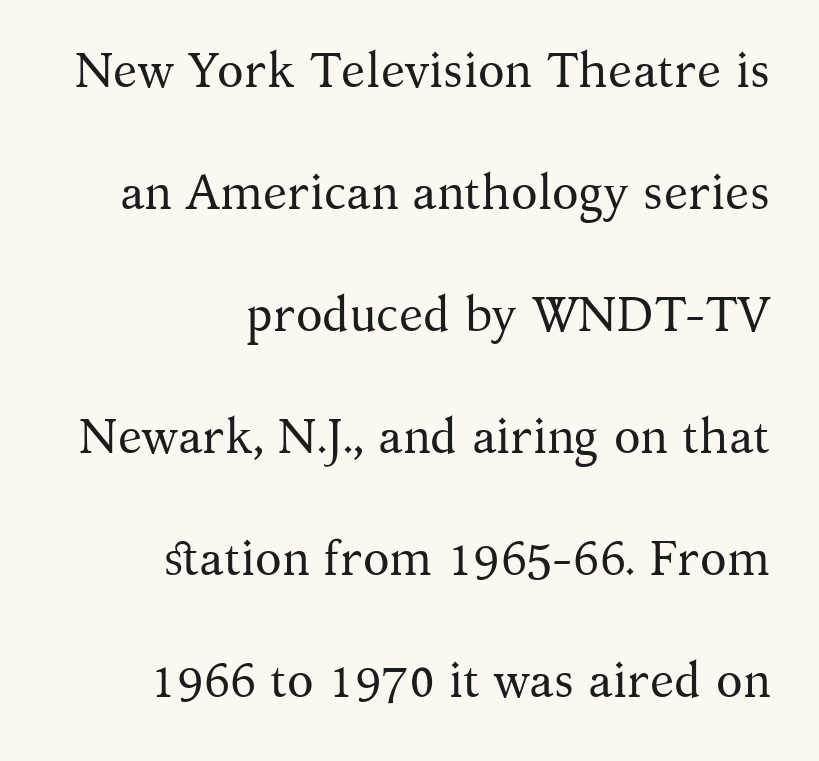
The image shows 49 px regular-weight serif type, upright; set right-aligned, loose line spacing (2.49x), normal letter spacing, not underlined; medium stroke contrast and a medium x-height.
